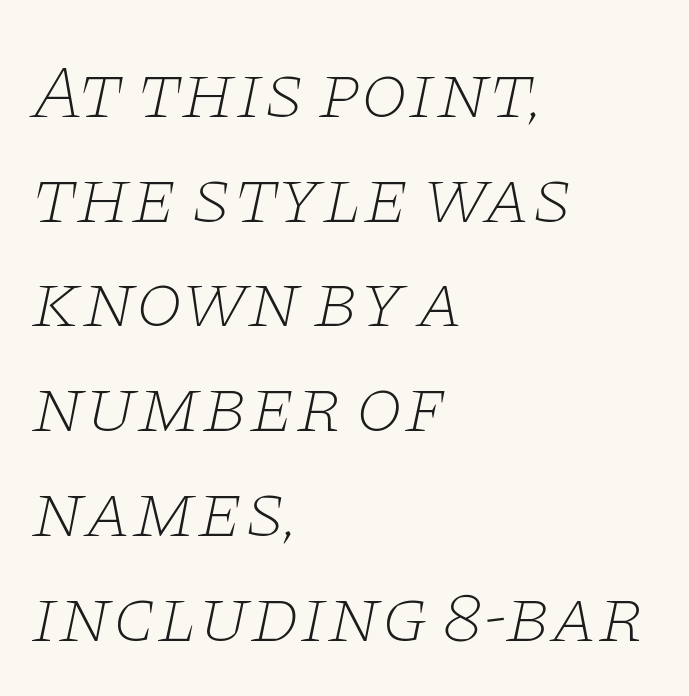
Q: Is the text bold? A: No.
Q: Is the text italic (slanted)? A: Yes, it leans right by about 11 degrees.
Q: Is the typeface a serif or a sans-serif typeface? A: Serif.
Q: Is the text underlined? A: No.
Q: How is the paragraph aligned? A: Left-aligned.
Q: Is the spacing between letters normal or unusually wide? A: Normal.
Q: Is the spacing between lines tight, normal or loose? A: Normal.
Q: Width (condensed, normal, or wide)? A: Wide.
Q: Stroke contrast? A: Low.
Q: x-height? A: Large.
Q: Monospaced? A: No.
